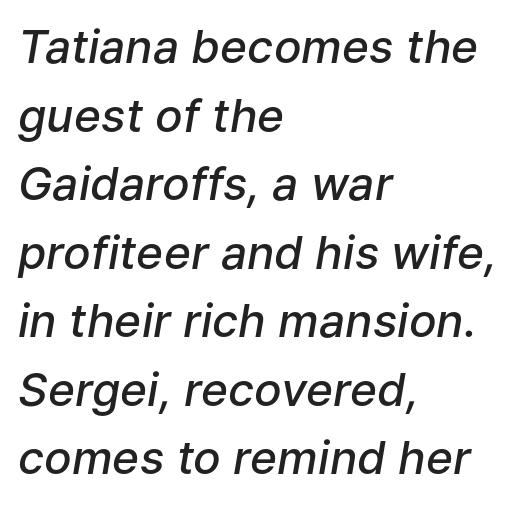
{"italic": "yes", "lean": "right", "slant_degrees": 9, "bold": "semi", "weight": "semibold", "width": "normal", "stroke_contrast": "low", "x_height": "medium", "monospaced": "no", "underline": "no", "align": "left", "line_spacing": "normal", "line_spacing_ratio": 1.49, "letter_spacing": "normal", "letter_spacing_em": 0.0, "glyph_px": 46}
